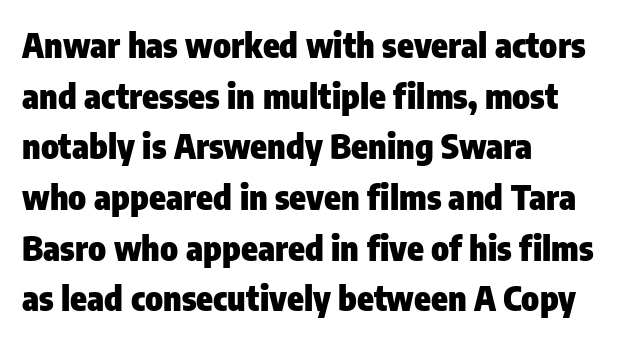
Q: Is the text bold? A: Yes.
Q: Is the text italic (slanted)? A: No, it is upright.
Q: Is the typeface a serif or a sans-serif typeface? A: Sans-serif.
Q: Is the text underlined? A: No.
Q: How is the paragraph aligned? A: Left-aligned.
Q: Is the spacing between letters normal or unusually wide? A: Normal.
Q: Is the spacing between lines tight, normal or loose? A: Normal.
Q: Width (condensed, normal, or wide)? A: Condensed.
Q: Stroke contrast? A: Low.
Q: x-height? A: Medium.
Q: Monospaced? A: No.
